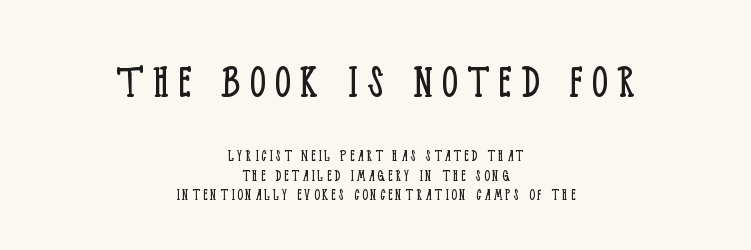
{"serif": "yes", "italic": "no", "bold": "no", "weight": "light", "width": "condensed", "stroke_contrast": "low", "x_height": "large", "monospaced": "no", "underline": "no", "align": "center", "line_spacing": "tight", "line_spacing_ratio": 1.13, "larger_block": "first", "size_ratio": 3.0, "glyph_px": 51}
